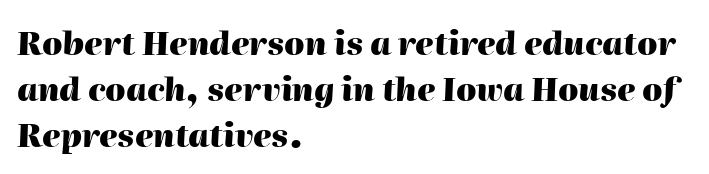
{"italic": "yes", "lean": "right", "slant_degrees": 2, "bold": "yes", "weight": "heavy", "width": "normal", "stroke_contrast": "high", "x_height": "medium", "monospaced": "no", "underline": "no", "align": "left", "line_spacing": "normal", "line_spacing_ratio": 1.43, "letter_spacing": "normal", "letter_spacing_em": 0.0, "glyph_px": 32}
